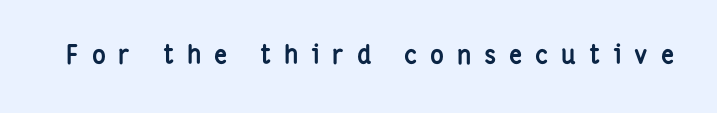
{"italic": "no", "bold": "yes", "underline": "no", "letter_spacing": "wide", "letter_spacing_em": 0.49, "glyph_px": 26}
